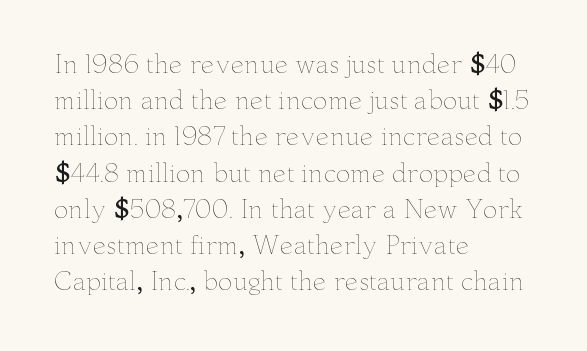
The image shows 24 px text type, upright; set left-aligned, normal line spacing (1.51x), normal letter spacing, not underlined.
